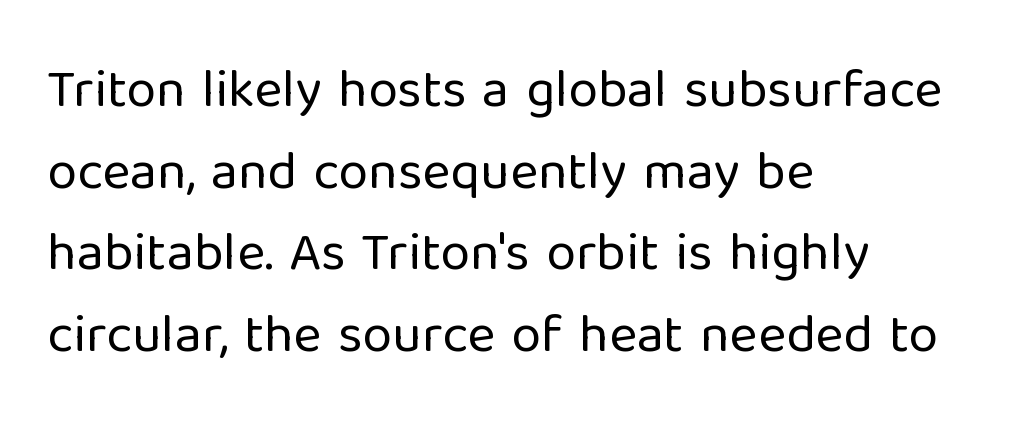
Q: Is the text bold? A: No.
Q: Is the text italic (slanted)? A: No, it is upright.
Q: Is the typeface a serif or a sans-serif typeface? A: Sans-serif.
Q: Is the text underlined? A: No.
Q: How is the paragraph aligned? A: Left-aligned.
Q: Is the spacing between letters normal or unusually wide? A: Normal.
Q: Is the spacing between lines tight, normal or loose? A: Normal.
Q: Width (condensed, normal, or wide)? A: Normal.
Q: Stroke contrast? A: Low.
Q: x-height? A: Medium.
Q: Monospaced? A: No.
